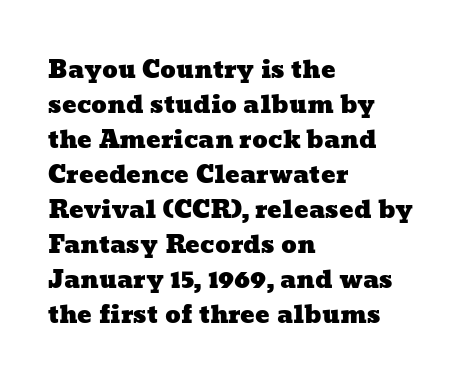
{"underline": "no", "align": "left", "line_spacing": "normal", "line_spacing_ratio": 1.46, "letter_spacing": "normal", "letter_spacing_em": 0.0, "glyph_px": 24}
